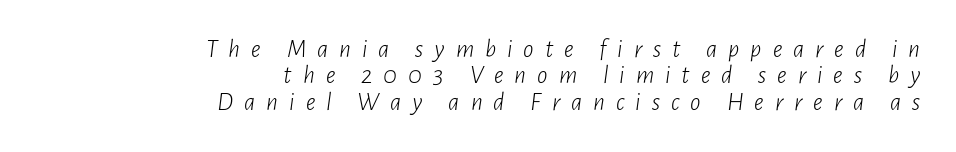
The gaps between neighbouring characters are conspicuously large. Lines of text with bare space underneath. No extra ink here — the face is not bold. Whoever set this chose condensed vertical rhythm over breathing room.
